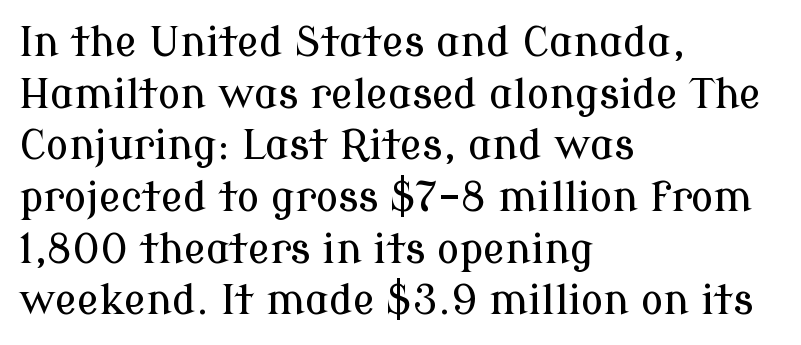
Each letter keeps its own natural width here, so spacing adapts to shape. This block has exactly the height ordinary leading produces. Decoration check: the copy has no underline. This is roman type, the default non-slanted kind.
